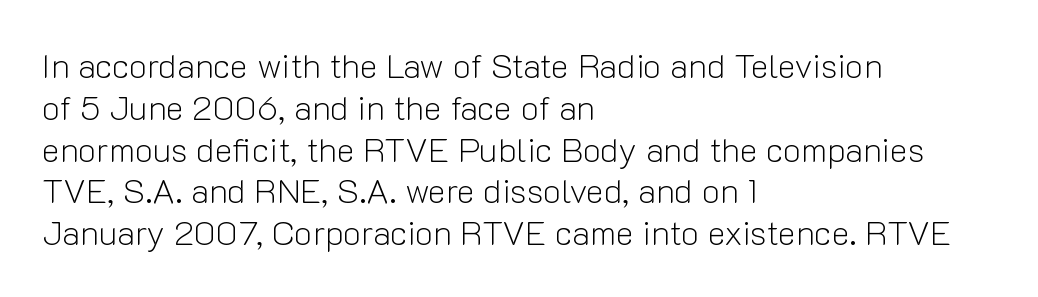
Q: Is the text bold? A: No.
Q: Is the text italic (slanted)? A: No, it is upright.
Q: Is the typeface a serif or a sans-serif typeface? A: Sans-serif.
Q: Is the text underlined? A: No.
Q: How is the paragraph aligned? A: Left-aligned.
Q: Is the spacing between letters normal or unusually wide? A: Normal.
Q: Width (condensed, normal, or wide)? A: Normal.
Q: Stroke contrast? A: Low.
Q: x-height? A: Medium.
Q: Monospaced? A: No.
